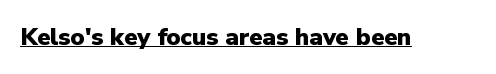
Q: Is the text bold? A: Yes.
Q: Is the text italic (slanted)? A: No, it is upright.
Q: Is the text underlined? A: Yes.
Q: Is the spacing between letters normal or unusually wide? A: Normal.
